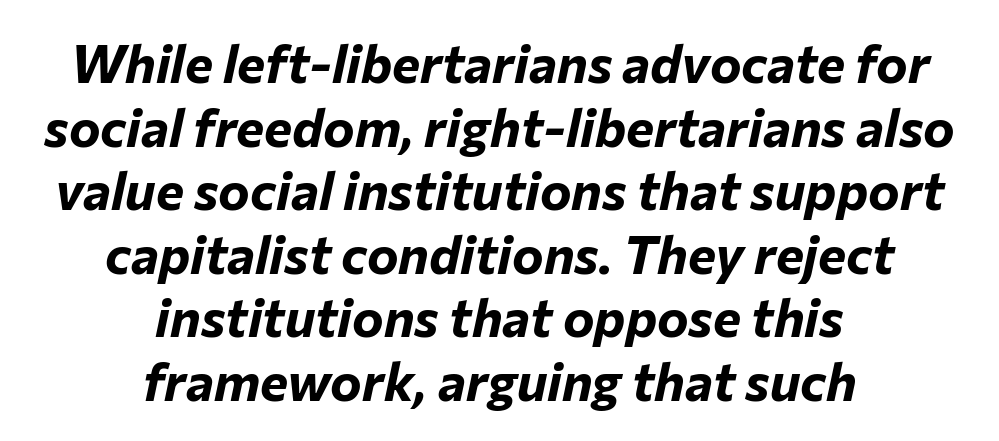
The paragraph shown floats in the horizontal middle. Does the lettering tilt? It does — this is italic. The letters advance in unequal steps, a hallmark of proportional type. The space directly below the letters is spotless.
